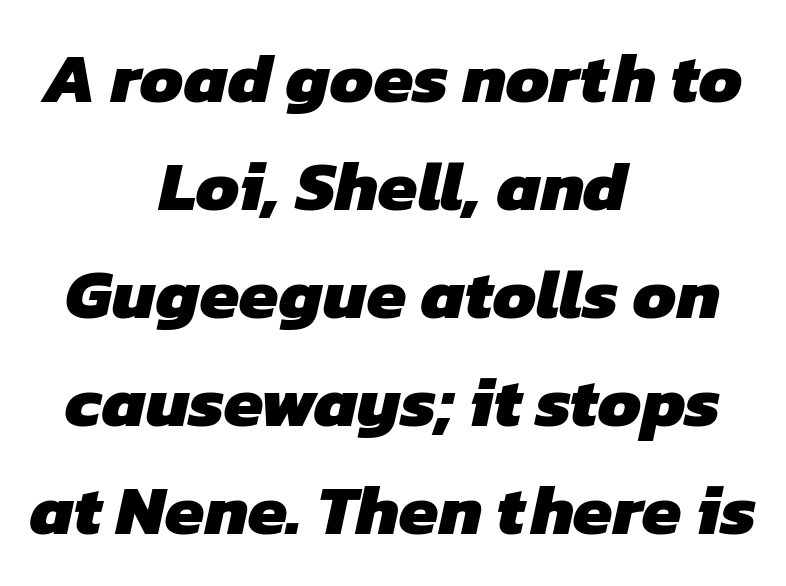
{"serif": "no", "bold": "yes", "weight": "heavy", "width": "normal", "stroke_contrast": "low", "x_height": "medium", "monospaced": "no", "underline": "no", "align": "center", "line_spacing": "normal", "line_spacing_ratio": 1.52, "letter_spacing": "normal", "letter_spacing_em": 0.0, "glyph_px": 71}
